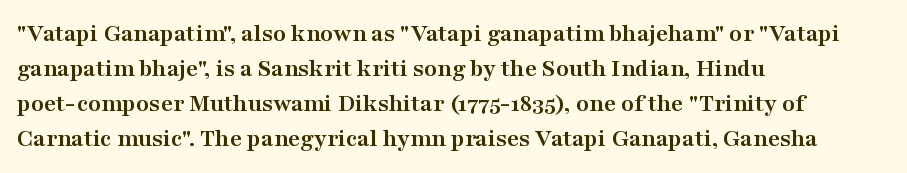
Q: Is the text bold? A: Yes.
Q: Is the text italic (slanted)? A: No, it is upright.
Q: Is the text underlined? A: No.
Q: How is the paragraph aligned? A: Left-aligned.
Q: Is the spacing between letters normal or unusually wide? A: Normal.
Q: Is the spacing between lines tight, normal or loose? A: Normal.
